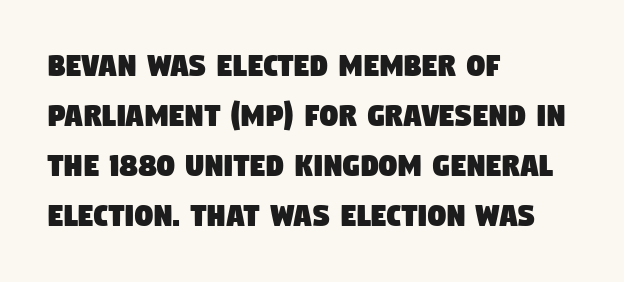
{"serif": "no", "width": "condensed", "stroke_contrast": "low", "x_height": "large", "monospaced": "no", "underline": "no", "align": "left", "line_spacing": "normal", "line_spacing_ratio": 1.39, "letter_spacing": "normal", "letter_spacing_em": 0.0, "glyph_px": 36}
